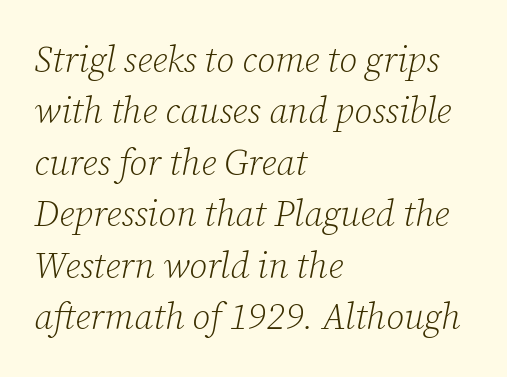
Q: Is the text bold? A: No.
Q: Is the text italic (slanted)? A: Yes, it leans right by about 12 degrees.
Q: Is the typeface a serif or a sans-serif typeface? A: Serif.
Q: Is the text underlined? A: No.
Q: How is the paragraph aligned? A: Left-aligned.
Q: Is the spacing between letters normal or unusually wide? A: Normal.
Q: Is the spacing between lines tight, normal or loose? A: Normal.
Q: Width (condensed, normal, or wide)? A: Normal.
Q: Stroke contrast? A: Low.
Q: x-height? A: Medium.
Q: Monospaced? A: No.
